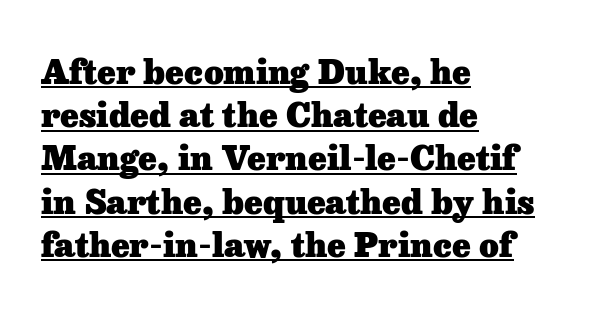
{"serif": "yes", "italic": "no", "bold": "yes", "weight": "heavy", "width": "normal", "stroke_contrast": "low", "x_height": "medium", "monospaced": "no", "underline": "yes", "align": "left", "line_spacing": "normal", "line_spacing_ratio": 1.27, "letter_spacing": "normal", "letter_spacing_em": 0.0, "glyph_px": 34}
